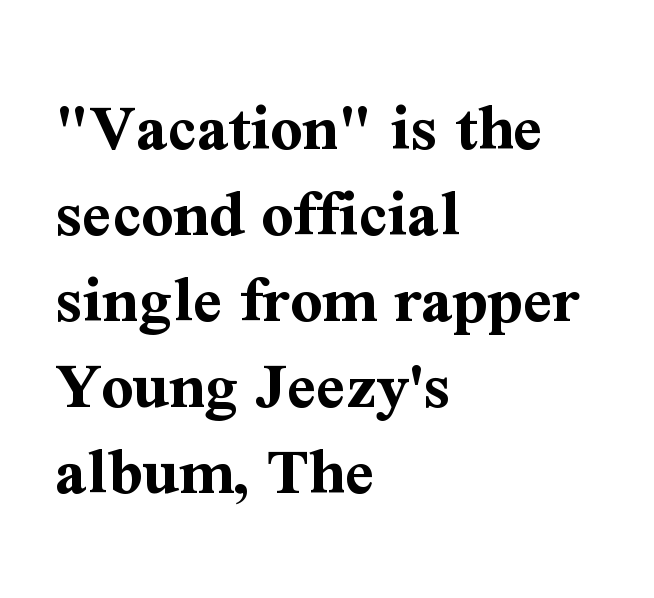
The image shows 70 px bold serif type, upright; set left-aligned, line spacing 1.23x, normal letter spacing, not underlined; medium stroke contrast and a medium x-height.
